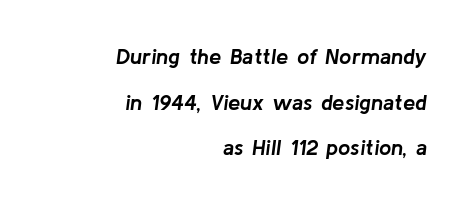
Q: Is the text bold? A: Yes.
Q: Is the text italic (slanted)? A: Yes, it leans right by about 8 degrees.
Q: Is the text underlined? A: No.
Q: How is the paragraph aligned? A: Right-aligned.
Q: Is the spacing between letters normal or unusually wide? A: Normal.
Q: Is the spacing between lines tight, normal or loose? A: Loose.
